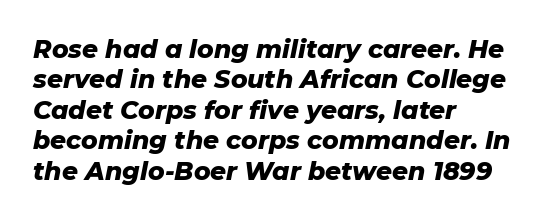
The image shows 25 px bold type, italic (leaning right); set left-aligned, line spacing 1.22x, normal letter spacing, not underlined.
